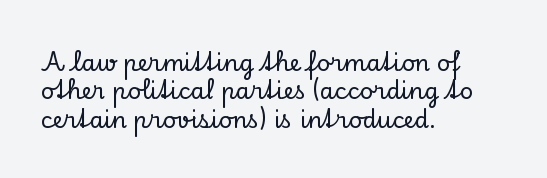
One-word summary of the alignment: left. These lines keep a tight, regular rhythm from letter to letter. Letters rest on an invisible, unmarked baseline. In terms of posture, this sample is upright.
